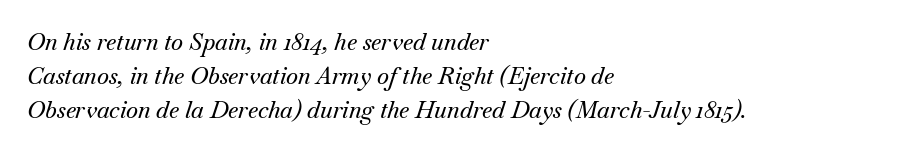
The image shows 23 px text type, italic (leaning right); set left-aligned, normal line spacing (1.48x), normal letter spacing, not underlined.
